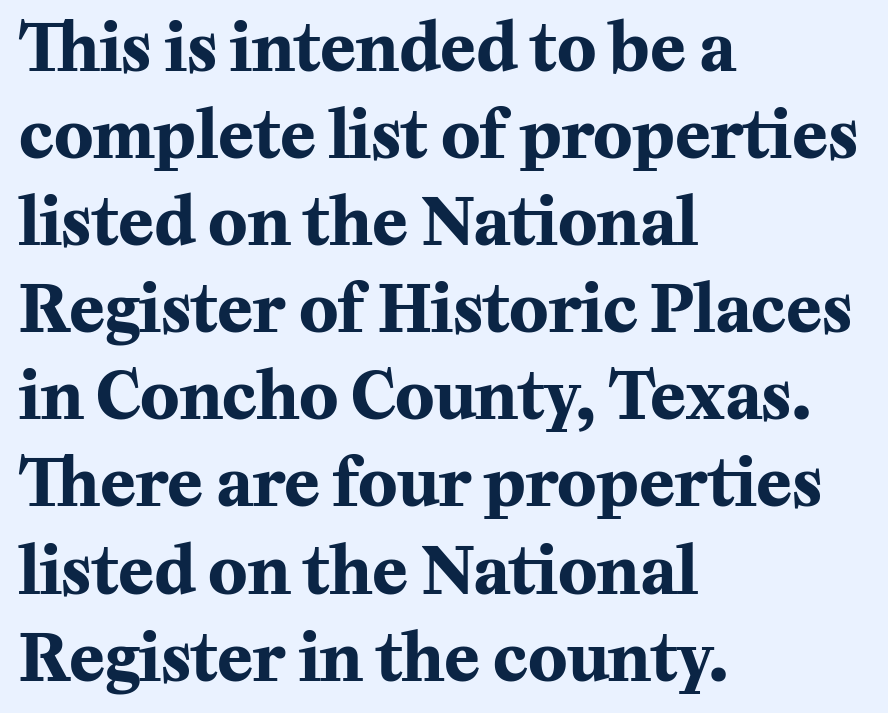
The image shows 65 px bold serif type, upright; set left-aligned, normal line spacing (1.34x), normal letter spacing, not underlined; medium stroke contrast and a medium x-height.
